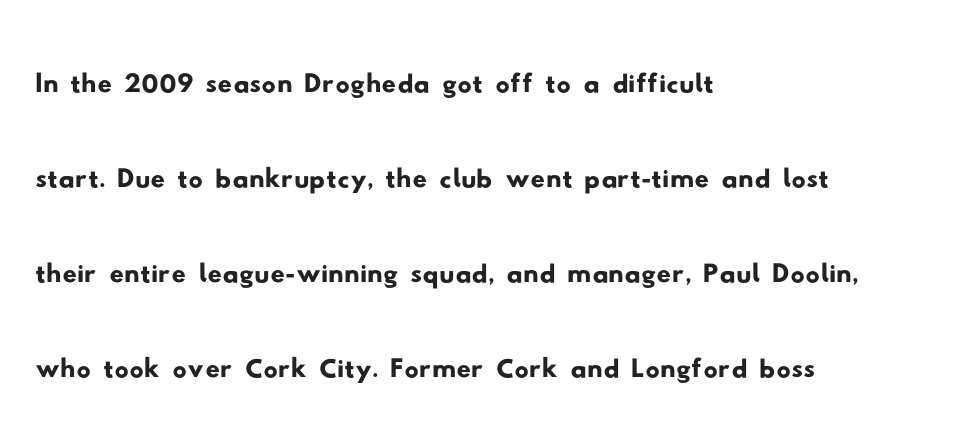
The specimen omits any rule beneath the text block's lines. These lines sit exactly where default settings would place them. In terms of letterform style, serifs are entirely absent. Spacing between characters is what you'd get straight out of the box. A student would call this left alignment; a typographer would say flush left, rag right. Each letter keeps its own natural width here, so spacing adapts to shape.
